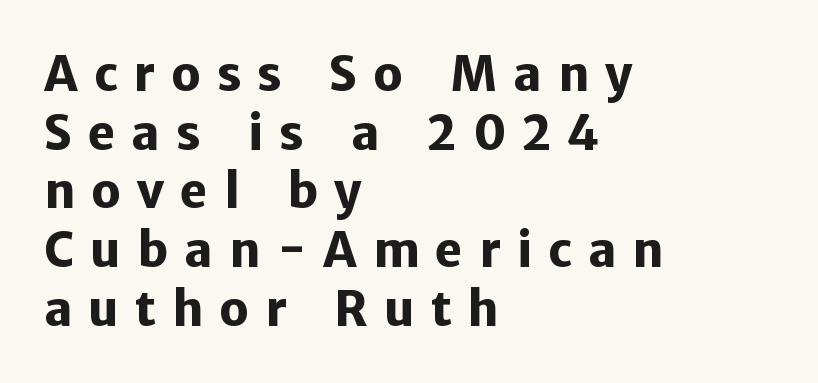
Q: Is the text bold? A: Yes.
Q: Is the text italic (slanted)? A: No, it is upright.
Q: Is the typeface a serif or a sans-serif typeface? A: Sans-serif.
Q: Is the text underlined? A: No.
Q: How is the paragraph aligned? A: Left-aligned.
Q: Is the spacing between letters normal or unusually wide? A: Unusually wide.
Q: Is the spacing between lines tight, normal or loose? A: Normal.
Q: Width (condensed, normal, or wide)? A: Normal.
Q: Stroke contrast? A: Low.
Q: x-height? A: Medium.
Q: Monospaced? A: No.
